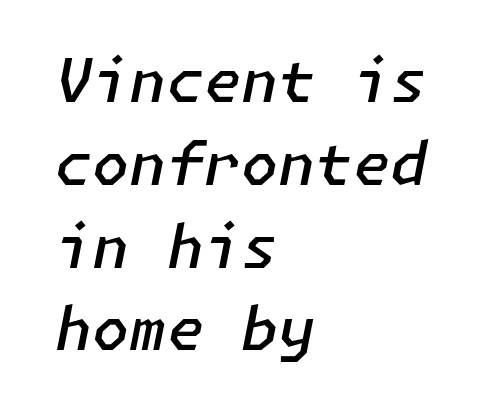
The typesetting leans somewhat heavy: a semibold. Looking at the ascenders, they clearly lean. The zone under the glyphs is completely vacant. The lines are quadded left. Tracking value appears to be zero — textbook default spacing. Interline gaps are of average width in this sample.
